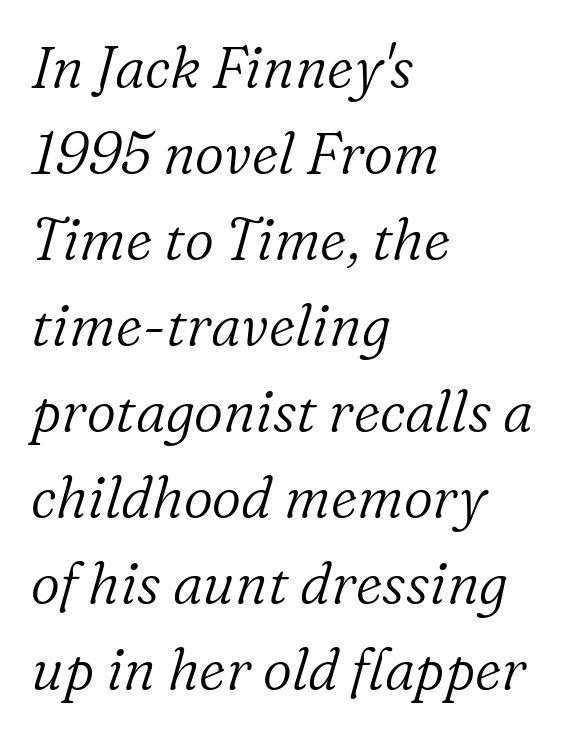
Q: Is the text bold? A: No.
Q: Is the text italic (slanted)? A: Yes, it leans right by about 16 degrees.
Q: Is the typeface a serif or a sans-serif typeface? A: Serif.
Q: Is the text underlined? A: No.
Q: How is the paragraph aligned? A: Left-aligned.
Q: Is the spacing between letters normal or unusually wide? A: Normal.
Q: Is the spacing between lines tight, normal or loose? A: Normal.
Q: Width (condensed, normal, or wide)? A: Normal.
Q: Stroke contrast? A: Low.
Q: x-height? A: Medium.
Q: Monospaced? A: No.
